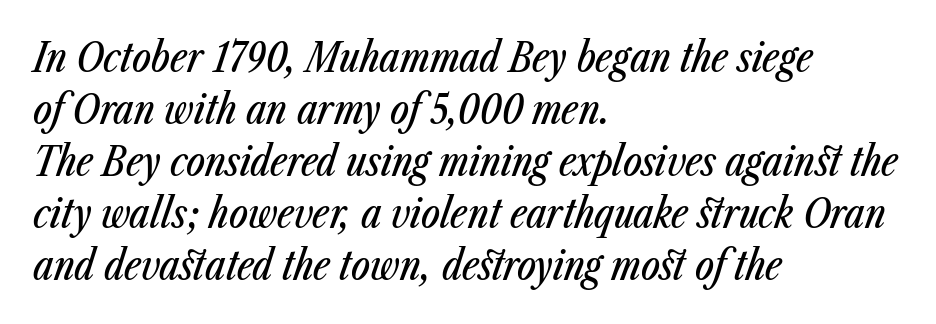
Q: Is the text italic (slanted)? A: Yes, it leans right by about 23 degrees.
Q: Is the text underlined? A: No.
Q: How is the paragraph aligned? A: Left-aligned.
Q: Is the spacing between letters normal or unusually wide? A: Normal.
Q: Is the spacing between lines tight, normal or loose? A: Normal.
Q: Width (condensed, normal, or wide)? A: Condensed.
Q: Stroke contrast? A: Low.
Q: x-height? A: Medium.
Q: Monospaced? A: No.
